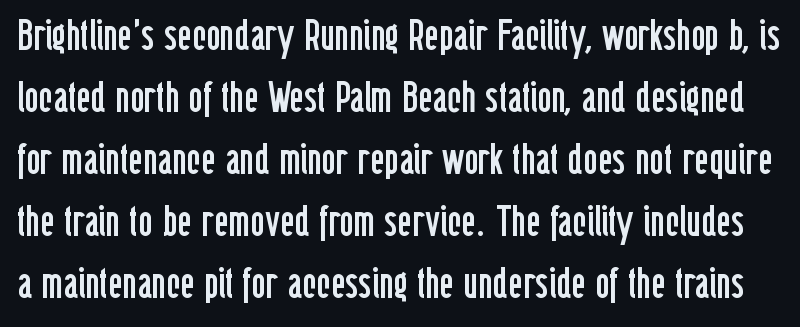
Q: Is the text bold? A: No.
Q: Is the text italic (slanted)? A: No, it is upright.
Q: Is the typeface a serif or a sans-serif typeface? A: Sans-serif.
Q: Is the text underlined? A: No.
Q: Is the spacing between letters normal or unusually wide? A: Normal.
Q: Is the spacing between lines tight, normal or loose? A: Normal.
Q: Width (condensed, normal, or wide)? A: Condensed.
Q: Stroke contrast? A: Low.
Q: x-height? A: Medium.
Q: Monospaced? A: No.
